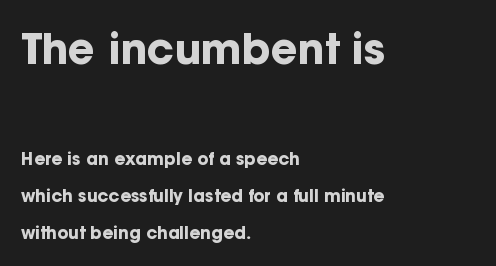
{"serif": "no", "italic": "no", "bold": "yes", "weight": "bold", "width": "normal", "stroke_contrast": "low", "x_height": "medium", "monospaced": "no", "underline": "no", "align": "left", "line_spacing": "loose", "line_spacing_ratio": 2.19, "letter_spacing": "normal", "letter_spacing_em": 0.0, "larger_block": "first", "size_ratio": 2.47, "glyph_px": 42}
